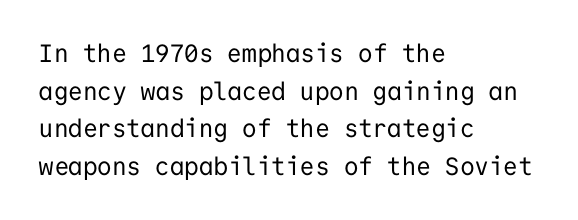
Q: Is the text bold? A: No.
Q: Is the text italic (slanted)? A: No, it is upright.
Q: Is the text underlined? A: No.
Q: How is the paragraph aligned? A: Left-aligned.
Q: Is the spacing between letters normal or unusually wide? A: Normal.
Q: Is the spacing between lines tight, normal or loose? A: Normal.
